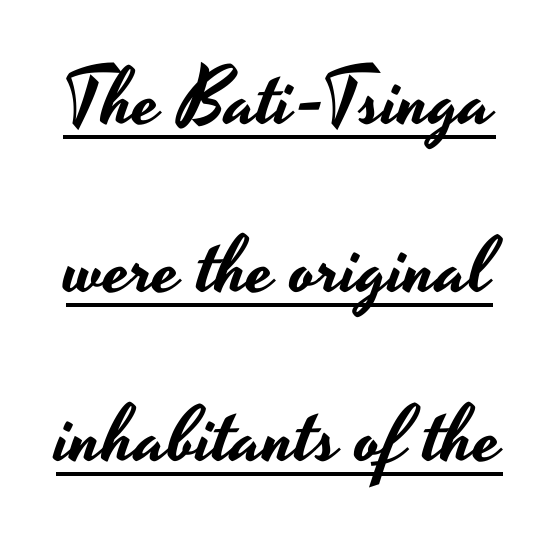
The image shows 79 px wide sans-serif type; set loose line spacing (2.13x), normal letter spacing, underlined; low stroke contrast and a small x-height.
